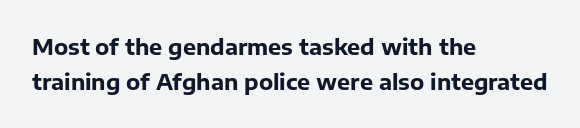
Q: Is the text bold? A: Yes.
Q: Is the text italic (slanted)? A: No, it is upright.
Q: Is the text underlined? A: No.
Q: How is the paragraph aligned? A: Left-aligned.
Q: Is the spacing between letters normal or unusually wide? A: Normal.
Q: Is the spacing between lines tight, normal or loose? A: Normal.
